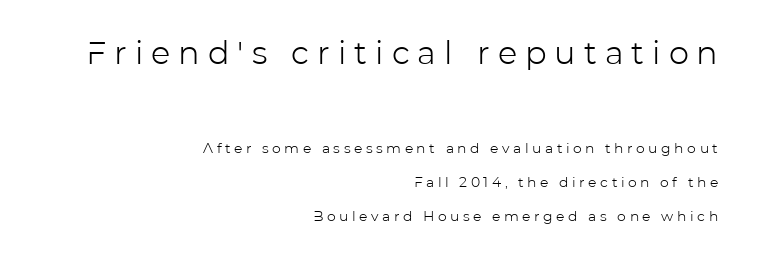
The image shows 32 px light sans-serif type, upright; set right-aligned, loose line spacing (2.4x), unusually wide letter spacing (+0.25 em), not underlined; the first (top) block is 2.29x larger; low stroke contrast and a medium x-height.
